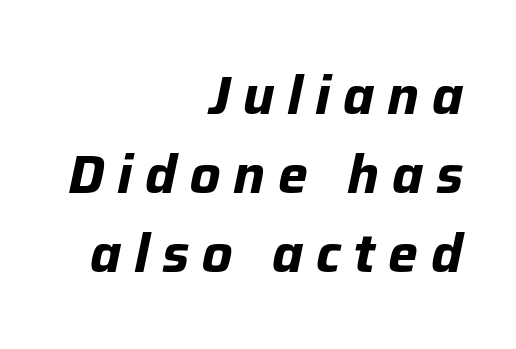
The space beneath each line is pristine and unruled. The characters look thick and weighty, a clear bold. Each word looks stretched out because of the extra space between its letters. The letters advance in unequal steps, a hallmark of proportional type. Observe the lean: these are italic letterforms. Successive baselines arrive at the customary interval.
